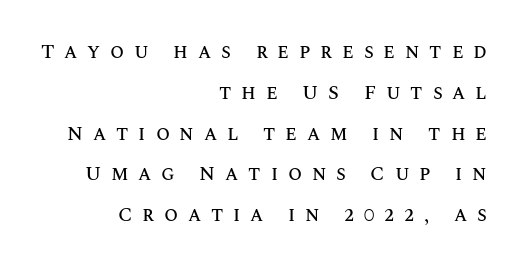
Q: Is the text italic (slanted)? A: No, it is upright.
Q: Is the text underlined? A: No.
Q: How is the paragraph aligned? A: Right-aligned.
Q: Is the spacing between letters normal or unusually wide? A: Unusually wide.
Q: Is the spacing between lines tight, normal or loose? A: Loose.
